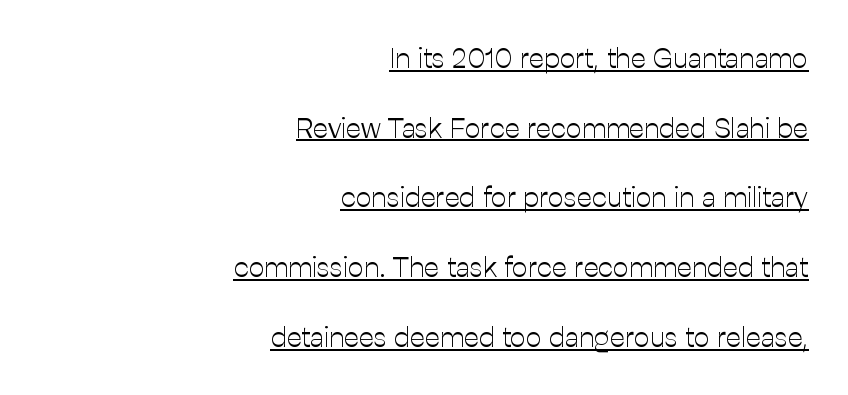
{"serif": "no", "italic": "no", "bold": "no", "weight": "light", "width": "normal", "stroke_contrast": "low", "x_height": "medium", "monospaced": "no", "underline": "yes", "align": "right", "line_spacing": "loose", "line_spacing_ratio": 2.49, "letter_spacing": "normal", "letter_spacing_em": 0.0, "glyph_px": 28}
